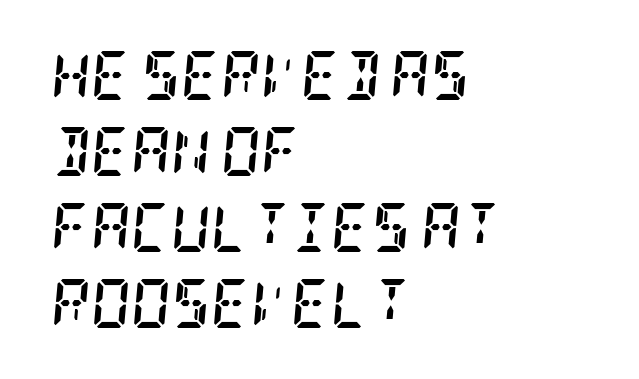
The image shows 49 px semibold, condensed serif type, italic (leaning right); set left-aligned, normal line spacing (1.55x), normal letter spacing, not underlined; low stroke contrast and a large x-height.
